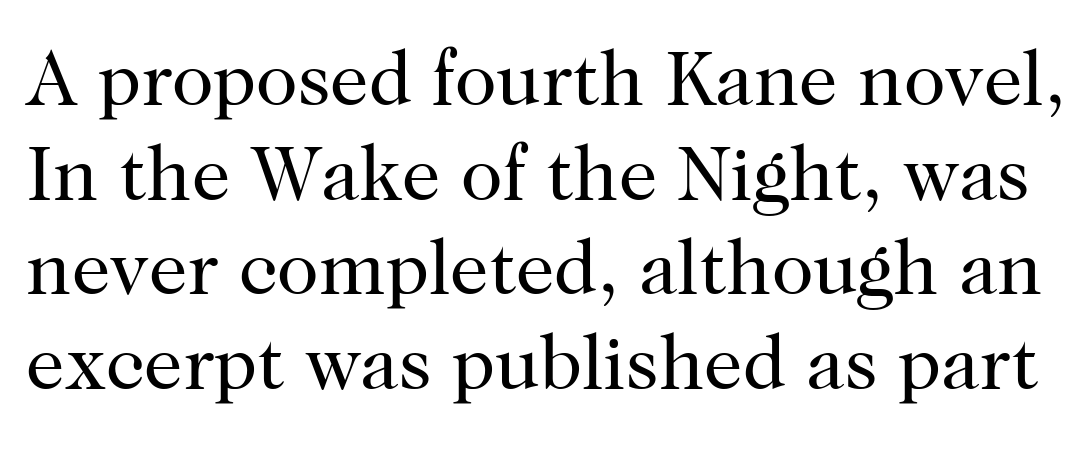
The image shows 77 px regular-weight serif type, upright; set line spacing 1.23x, normal letter spacing, not underlined; high stroke contrast and a medium x-height.
